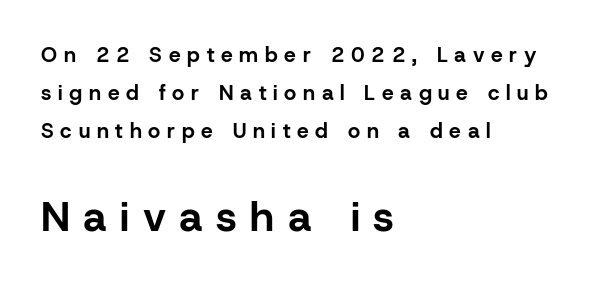
The image shows 42 px bold sans-serif type, upright; set left-aligned, line spacing 1.81x, unusually wide letter spacing (+0.32 em), not underlined; the second (bottom) block is 2.0x larger; low stroke contrast and a medium x-height.
